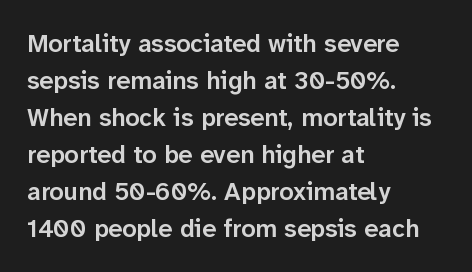
{"italic": "no", "bold": "semi", "underline": "no", "align": "left", "line_spacing": "normal", "line_spacing_ratio": 1.48, "letter_spacing": "normal", "letter_spacing_em": 0.0, "glyph_px": 25}
